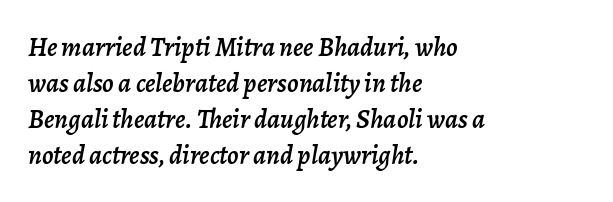
{"italic": "yes", "lean": "right", "slant_degrees": 7, "underline": "no", "align": "left", "line_spacing": "normal", "line_spacing_ratio": 1.33, "letter_spacing": "normal", "letter_spacing_em": 0.0, "glyph_px": 27}
